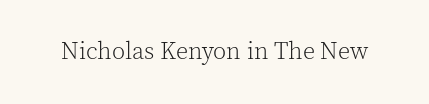
{"italic": "no", "bold": "no", "underline": "no", "letter_spacing": "normal", "letter_spacing_em": 0.0, "glyph_px": 24}
